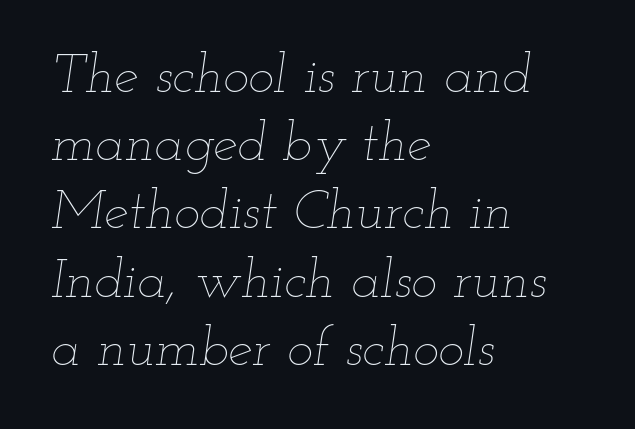
The image shows 55 px thin, wide type, italic (leaning right); set left-aligned, line spacing 1.24x, normal letter spacing, not underlined; low stroke contrast and a small x-height.
